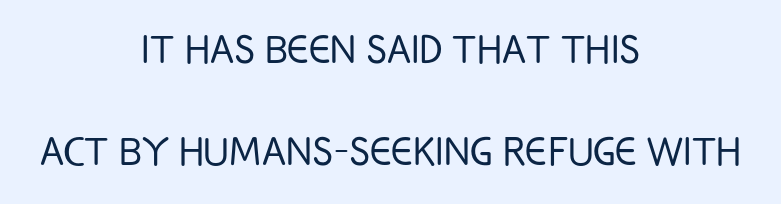
Q: Is the text bold? A: No.
Q: Is the text italic (slanted)? A: No, it is upright.
Q: Is the typeface a serif or a sans-serif typeface? A: Sans-serif.
Q: Is the text underlined? A: No.
Q: How is the paragraph aligned? A: Centered.
Q: Is the spacing between letters normal or unusually wide? A: Normal.
Q: Is the spacing between lines tight, normal or loose? A: Loose.
Q: Width (condensed, normal, or wide)? A: Condensed.
Q: Stroke contrast? A: Low.
Q: x-height? A: Large.
Q: Monospaced? A: No.
